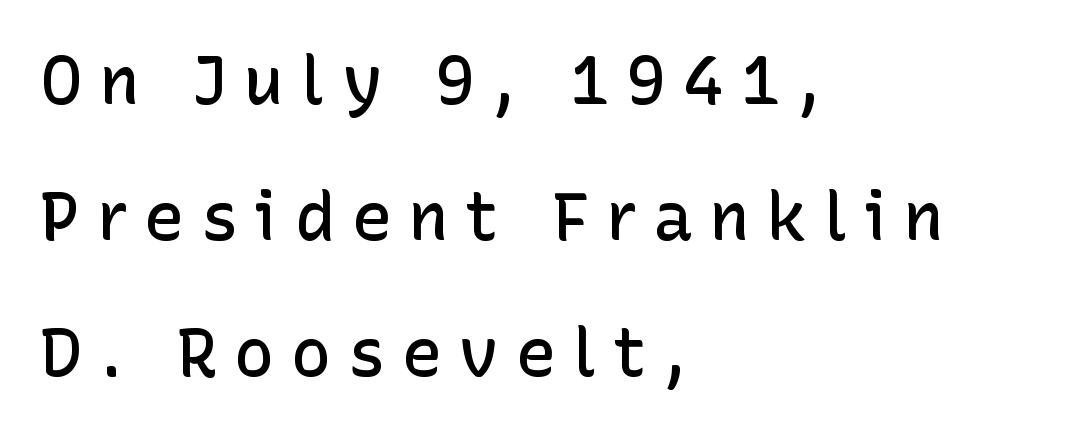
The image shows 67 px semibold sans-serif type, upright; set left-aligned, loose line spacing (2.03x), unusually wide letter spacing (+0.25 em), not underlined; low stroke contrast and a medium x-height.
